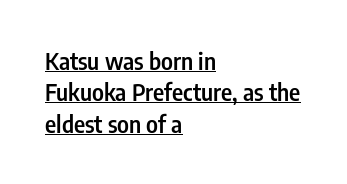
Does the weight exceed regular? Yes, but only to semibold. These lines sit exactly where default settings would place them. These lines stack with their left ends in a neat column. What decoration does the sample have? An underline. Rendered with straight, roman letterforms. This rendering leaves character spacing at its baseline value.
